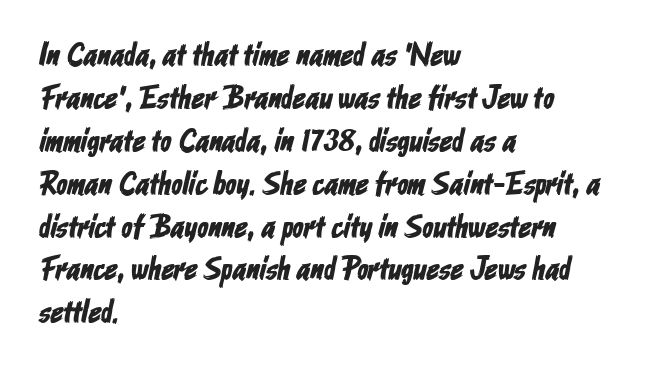
{"serif": "no", "width": "condensed", "stroke_contrast": "low", "x_height": "medium", "monospaced": "no", "underline": "no", "align": "left", "line_spacing": "normal", "line_spacing_ratio": 1.34, "letter_spacing": "normal", "letter_spacing_em": 0.0, "glyph_px": 32}
